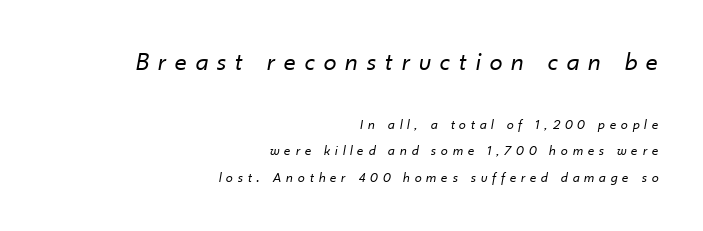
Q: Is the text bold? A: No.
Q: Is the text italic (slanted)? A: Yes, it leans right by about 10 degrees.
Q: Is the text underlined? A: No.
Q: How is the paragraph aligned? A: Right-aligned.
Q: Is the spacing between letters normal or unusually wide? A: Unusually wide.
Q: Which block of text is set in a larger size, the first (top) or the second (bottom)? A: The first (top) one.
